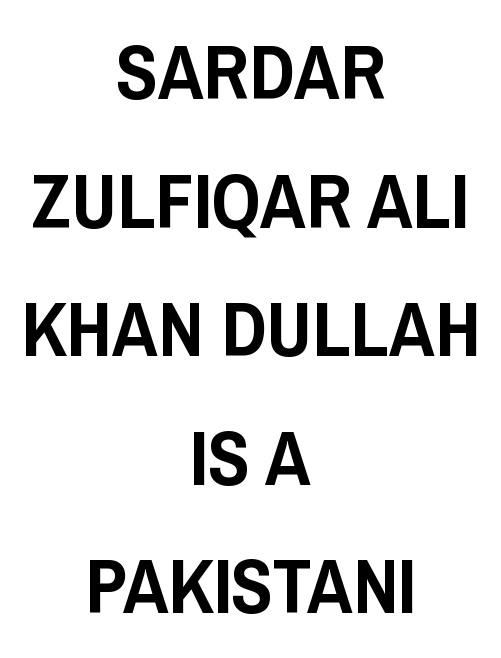
{"serif": "no", "italic": "no", "width": "condensed", "stroke_contrast": "low", "x_height": "large", "monospaced": "no", "underline": "no", "align": "center", "line_spacing": "normal", "line_spacing_ratio": 1.67, "letter_spacing": "normal", "letter_spacing_em": 0.0, "glyph_px": 77}
